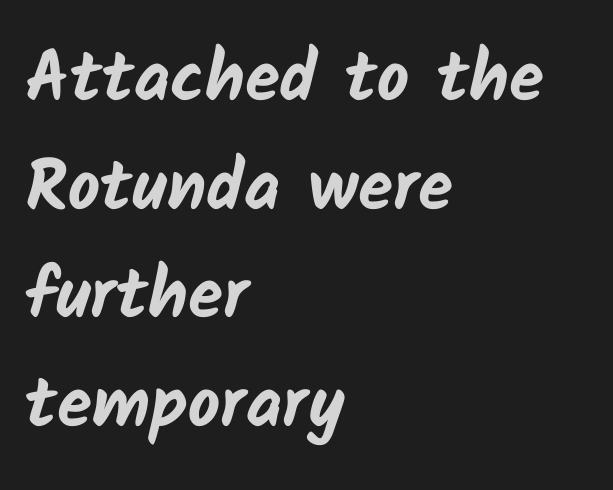
Glyph-to-glyph distance matches everyday printed text. The passage shown is emphatically bold. A typesetter would call this proportional, since set widths differ per character. Examine the stroke ends and you'll find no serifs. The zone under the glyphs is completely vacant.
